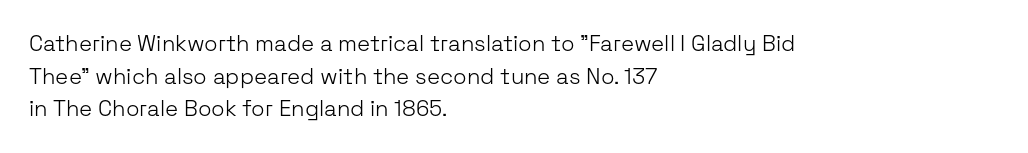
{"italic": "no", "bold": "no", "underline": "no", "align": "left", "line_spacing": "normal", "line_spacing_ratio": 1.48, "letter_spacing": "normal", "letter_spacing_em": 0.0, "glyph_px": 22}
